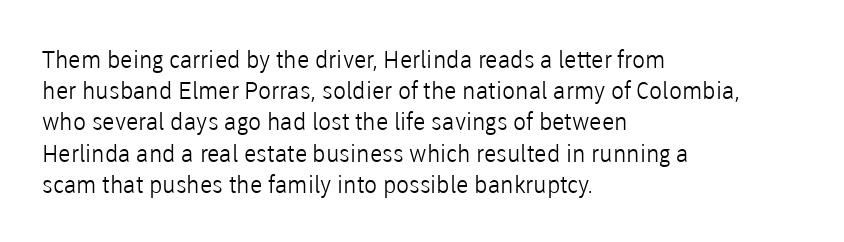
The ragged edge is on the right, which tells us the setting is flush left. The passage shown is not underscored anywhere. These lines were composed using upright roman letters. This sample uses plain, unmodified letter spacing. Reading down the column, the eye jumps a familiar distance to each next line.
